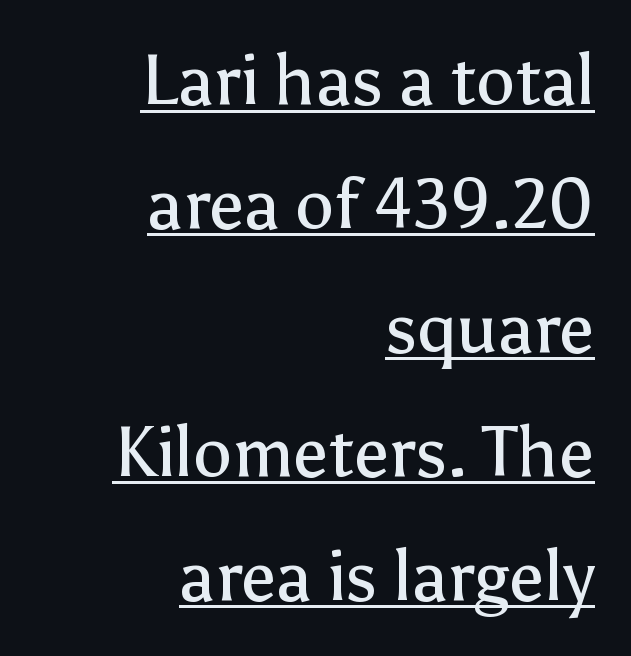
Q: Is the text bold? A: No.
Q: Is the text italic (slanted)? A: No, it is upright.
Q: Is the typeface a serif or a sans-serif typeface? A: Sans-serif.
Q: Is the text underlined? A: Yes.
Q: How is the paragraph aligned? A: Right-aligned.
Q: Is the spacing between letters normal or unusually wide? A: Normal.
Q: Width (condensed, normal, or wide)? A: Normal.
Q: Stroke contrast? A: Low.
Q: x-height? A: Medium.
Q: Monospaced? A: No.
